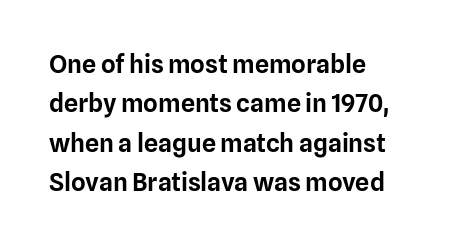
{"italic": "no", "underline": "no", "line_spacing": "normal", "line_spacing_ratio": 1.58, "letter_spacing": "normal", "letter_spacing_em": 0.0, "glyph_px": 25}
